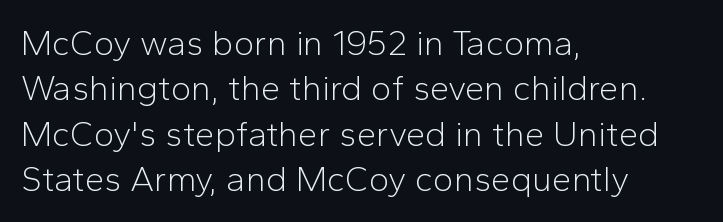
Q: Is the text bold? A: No.
Q: Is the text italic (slanted)? A: No, it is upright.
Q: Is the typeface a serif or a sans-serif typeface? A: Sans-serif.
Q: Is the text underlined? A: No.
Q: How is the paragraph aligned? A: Left-aligned.
Q: Is the spacing between letters normal or unusually wide? A: Normal.
Q: Is the spacing between lines tight, normal or loose? A: Normal.
Q: Width (condensed, normal, or wide)? A: Normal.
Q: Stroke contrast? A: Low.
Q: x-height? A: Medium.
Q: Monospaced? A: No.
